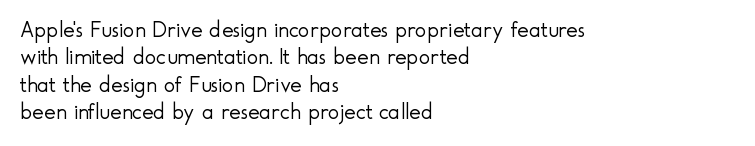
Counters stay open thanks to moderate or lighter strokes. All the whitespace from short lines collects on the right. Normally led — the rows are evenly, conventionally spaced. The glyphs are unaccompanied by any horizontal stroke below them.
